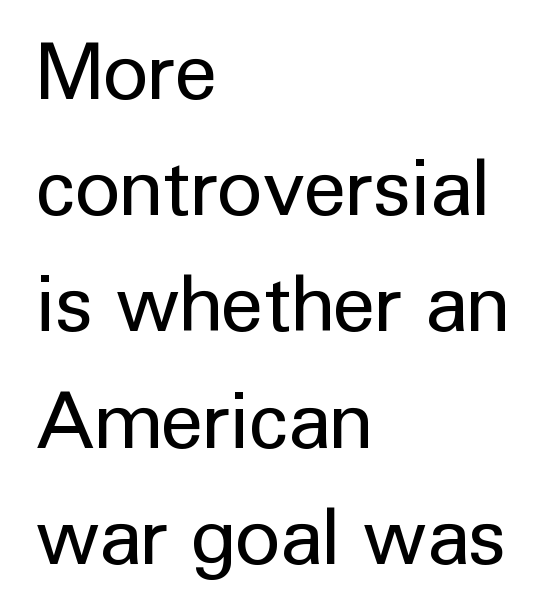
{"serif": "no", "italic": "no", "bold": "no", "weight": "regular", "width": "normal", "stroke_contrast": "low", "x_height": "medium", "monospaced": "no", "underline": "no", "align": "left", "line_spacing": "normal", "line_spacing_ratio": 1.49, "letter_spacing": "normal", "letter_spacing_em": 0.0, "glyph_px": 78}
